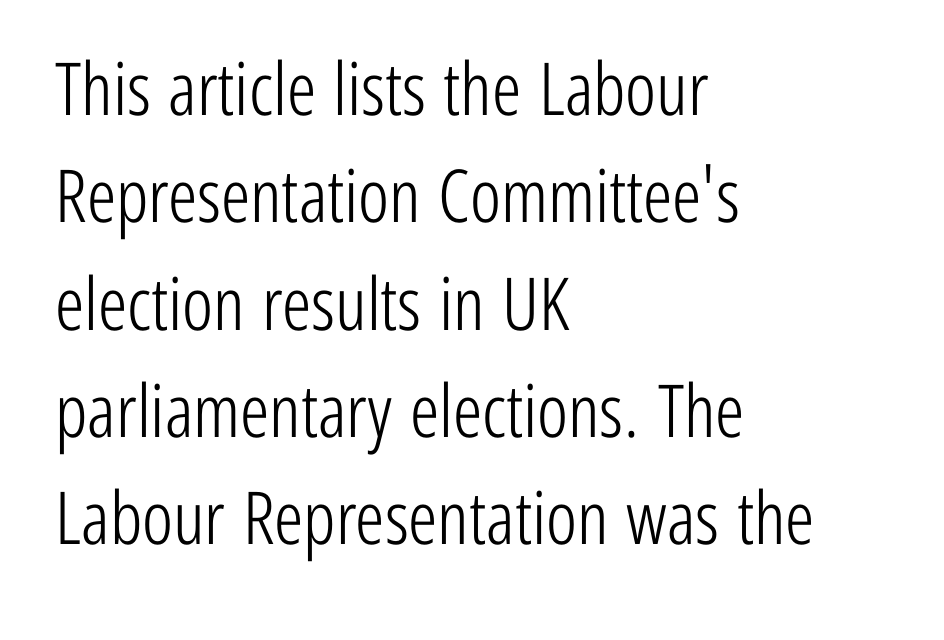
{"serif": "no", "italic": "no", "bold": "no", "weight": "light", "width": "condensed", "stroke_contrast": "low", "x_height": "medium", "monospaced": "no", "underline": "no", "align": "left", "line_spacing": "normal", "line_spacing_ratio": 1.47, "letter_spacing": "normal", "letter_spacing_em": 0.0, "glyph_px": 73}
